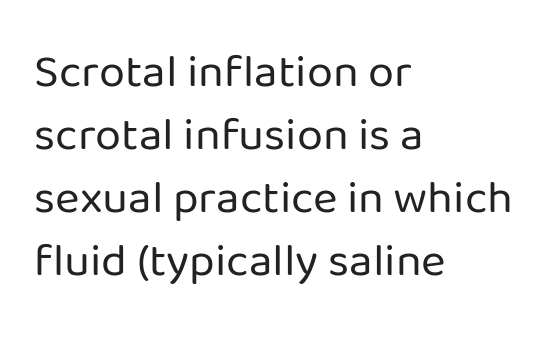
The typeface has the unassuming heft of standard copy or less. Horizontal bands of white between lines are of average thickness. This sample uses plain, unmodified letter spacing. Every row of glyphs begins at an identical x-position on the left.
